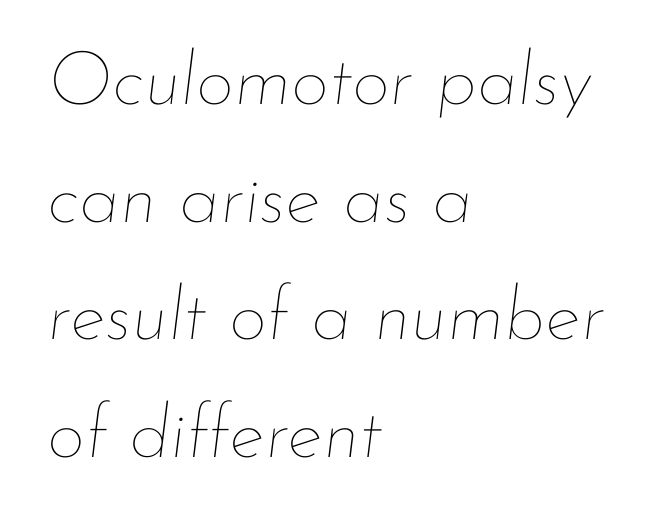
The image shows 75 px thin type, italic (leaning right); set left-aligned, normal line spacing (1.57x), normal letter spacing, not underlined; low stroke contrast and a small x-height.
